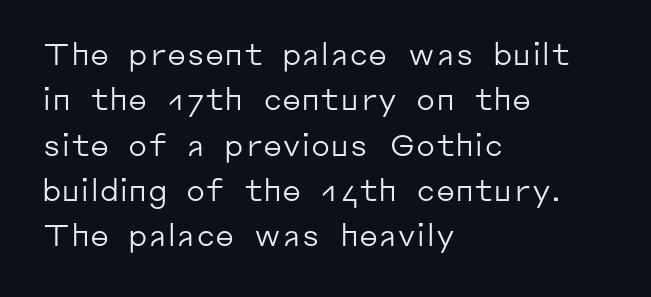
Q: Is the text bold? A: No.
Q: Is the text italic (slanted)? A: No, it is upright.
Q: Is the typeface a serif or a sans-serif typeface? A: Sans-serif.
Q: Is the text underlined? A: No.
Q: How is the paragraph aligned? A: Left-aligned.
Q: Is the spacing between letters normal or unusually wide? A: Normal.
Q: Is the spacing between lines tight, normal or loose? A: Normal.
Q: Width (condensed, normal, or wide)? A: Normal.
Q: Stroke contrast? A: Low.
Q: x-height? A: Medium.
Q: Monospaced? A: No.
